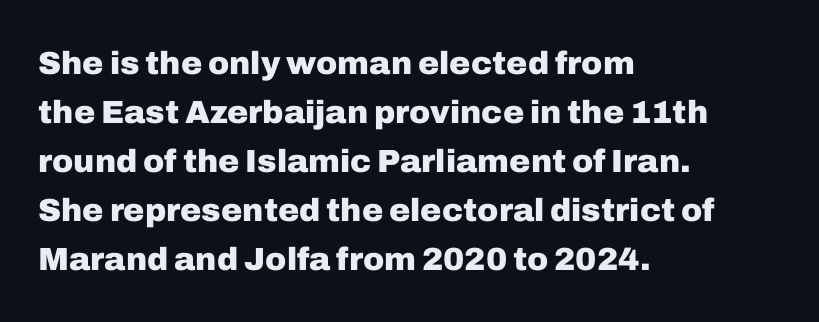
Q: Is the text bold? A: Yes.
Q: Is the text italic (slanted)? A: No, it is upright.
Q: Is the typeface a serif or a sans-serif typeface? A: Sans-serif.
Q: Is the text underlined? A: No.
Q: How is the paragraph aligned? A: Left-aligned.
Q: Is the spacing between letters normal or unusually wide? A: Normal.
Q: Is the spacing between lines tight, normal or loose? A: Normal.
Q: Width (condensed, normal, or wide)? A: Normal.
Q: Stroke contrast? A: Low.
Q: x-height? A: Medium.
Q: Monospaced? A: No.
